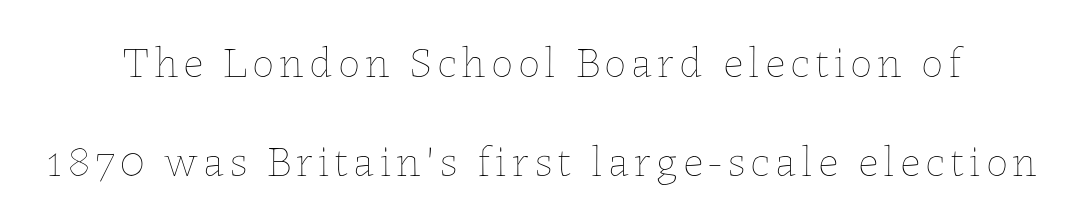
The image shows 44 px thin type, upright; set loose line spacing (2.25x), not underlined; low stroke contrast and a medium x-height.
